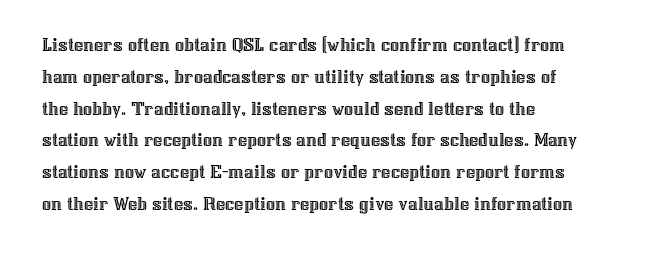
The image shows 20 px text type, upright; set left-aligned, normal line spacing (1.59x), normal letter spacing, not underlined.
